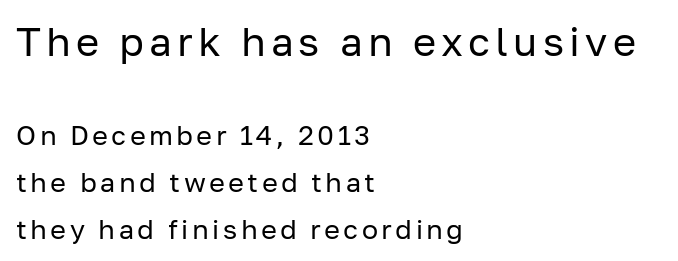
Q: Is the text bold? A: No.
Q: Is the text italic (slanted)? A: No, it is upright.
Q: Is the typeface a serif or a sans-serif typeface? A: Sans-serif.
Q: Is the text underlined? A: No.
Q: How is the paragraph aligned? A: Left-aligned.
Q: Which block of text is set in a larger size, the first (top) or the second (bottom)? A: The first (top) one.
Q: Width (condensed, normal, or wide)? A: Normal.
Q: Stroke contrast? A: Low.
Q: x-height? A: Medium.
Q: Monospaced? A: No.
